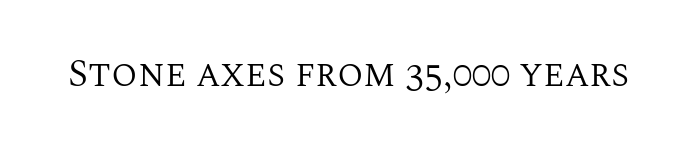
The image shows 38 px regular-weight serif type, upright; set normal letter spacing, not underlined; medium stroke contrast and a large x-height.
